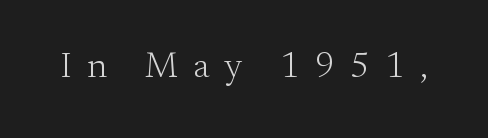
The image shows 35 px light serif type, upright; set unusually wide letter spacing (+0.43 em), not underlined; medium stroke contrast and a small x-height.
